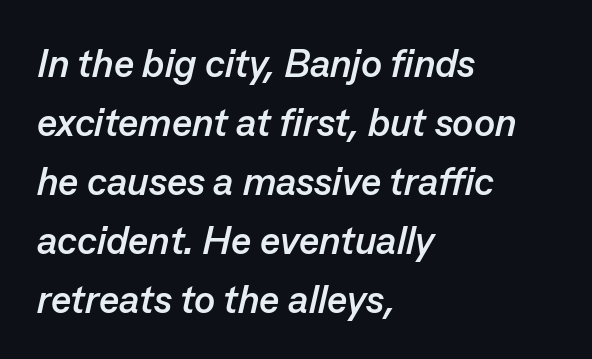
Between one letter and the next there's only the usual sliver of space. What's the leading like? Ordinary, nothing unusual. Looks like regular typesetting: each glyph gets only the width it needs. Unmarked baselines from the first word to the last. The compositor pushed each line to the left boundary. Every letter is thick-stroked: bold, no question.
